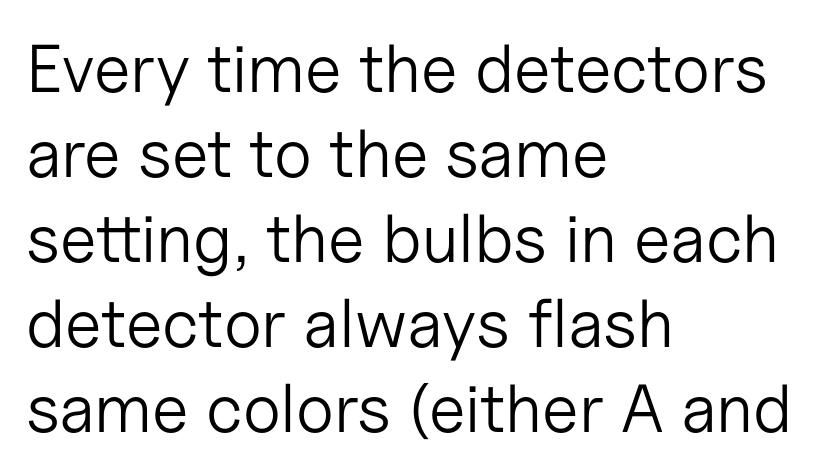
{"serif": "no", "italic": "no", "bold": "no", "weight": "light", "width": "normal", "stroke_contrast": "low", "x_height": "medium", "monospaced": "no", "underline": "no", "align": "left", "line_spacing": "normal", "line_spacing_ratio": 1.25, "letter_spacing": "normal", "letter_spacing_em": 0.0, "glyph_px": 68}
